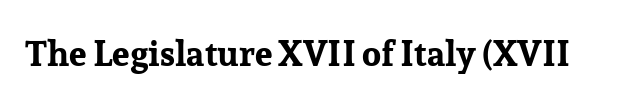
{"serif": "yes", "italic": "no", "bold": "yes", "weight": "bold", "width": "normal", "stroke_contrast": "low", "x_height": "medium", "monospaced": "no", "underline": "no", "letter_spacing": "normal", "letter_spacing_em": 0.0, "glyph_px": 35}
